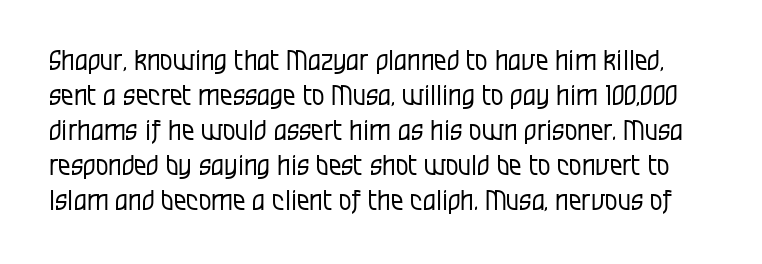
These lines keep a tight, regular rhythm from letter to letter. Looks like regular typesetting: each glyph gets only the width it needs. The font is comparable to plain body text, perhaps lighter. The axis of the letterforms is exactly vertical.
